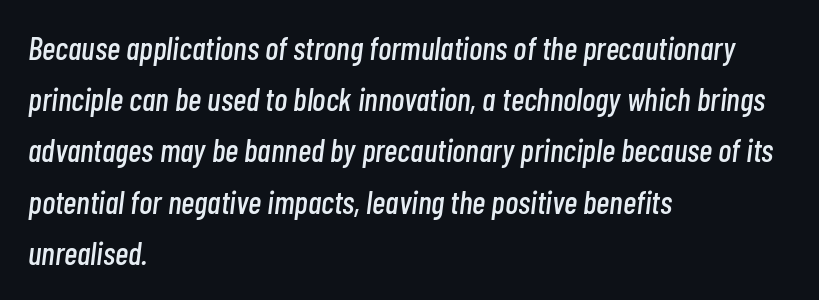
The image shows 32 px condensed type, italic (leaning right); set left-aligned, normal line spacing (1.6x), normal letter spacing, not underlined; low stroke contrast and a medium x-height.
